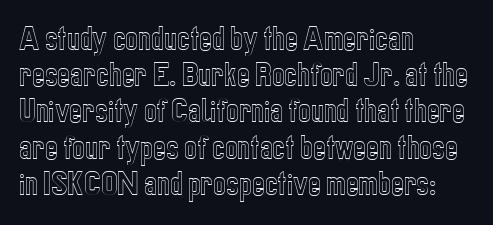
Q: Is the text italic (slanted)? A: No, it is upright.
Q: Is the text underlined? A: No.
Q: How is the paragraph aligned? A: Left-aligned.
Q: Is the spacing between letters normal or unusually wide? A: Normal.
Q: Is the spacing between lines tight, normal or loose? A: Normal.
